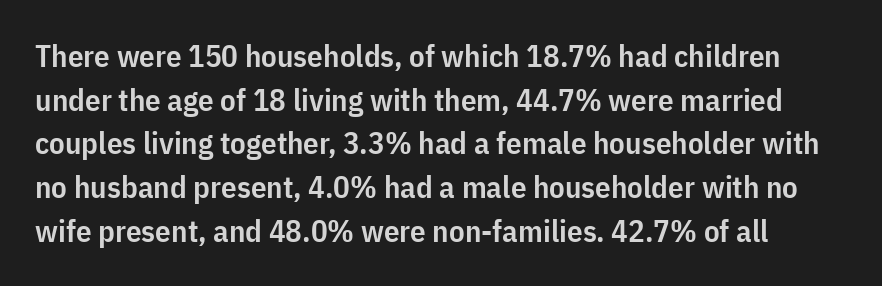
Q: Is the text bold? A: Semi-bold.
Q: Is the text italic (slanted)? A: No, it is upright.
Q: Is the typeface a serif or a sans-serif typeface? A: Sans-serif.
Q: Is the text underlined? A: No.
Q: Is the spacing between letters normal or unusually wide? A: Normal.
Q: Is the spacing between lines tight, normal or loose? A: Normal.
Q: Width (condensed, normal, or wide)? A: Condensed.
Q: Stroke contrast? A: Low.
Q: x-height? A: Medium.
Q: Monospaced? A: No.
